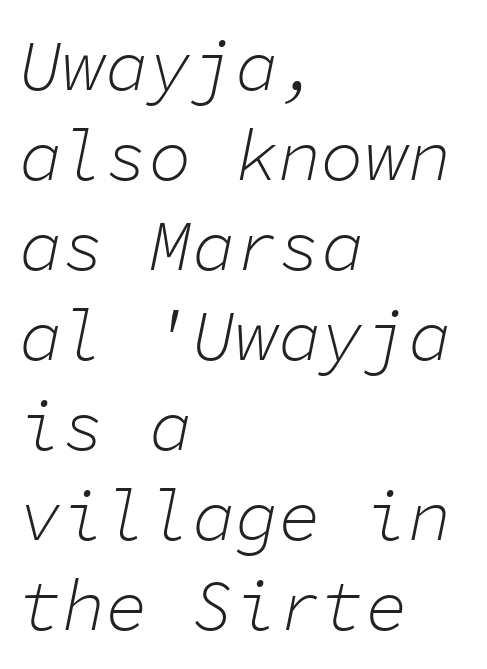
Q: Is the text bold? A: No.
Q: Is the text italic (slanted)? A: Yes, it leans right by about 11 degrees.
Q: Is the text underlined? A: No.
Q: How is the paragraph aligned? A: Left-aligned.
Q: Is the spacing between letters normal or unusually wide? A: Normal.
Q: Is the spacing between lines tight, normal or loose? A: Normal.
Q: Width (condensed, normal, or wide)? A: Normal.
Q: Stroke contrast? A: Low.
Q: x-height? A: Medium.
Q: Monospaced? A: Yes.
